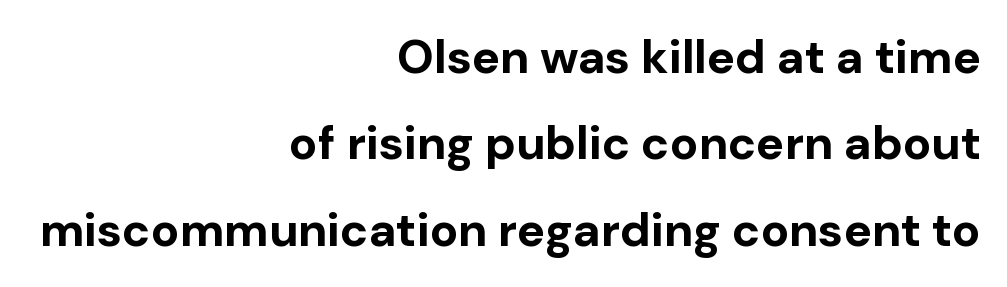
The image shows 47 px bold sans-serif type, upright; set right-aligned, line spacing 1.84x, normal letter spacing, not underlined; low stroke contrast and a medium x-height.
